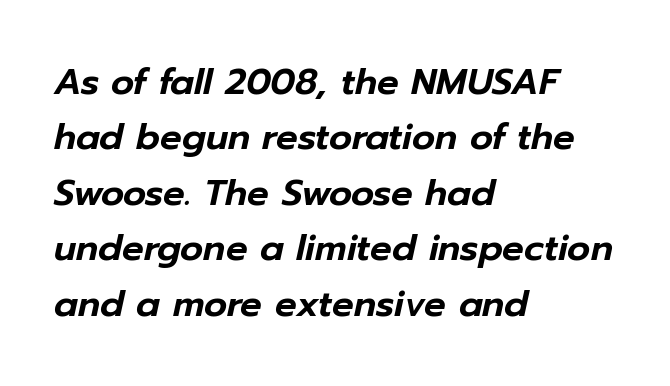
The image shows 36 px text type, italic (leaning right); set left-aligned, normal line spacing (1.54x), normal letter spacing, not underlined; low stroke contrast and a medium x-height.
